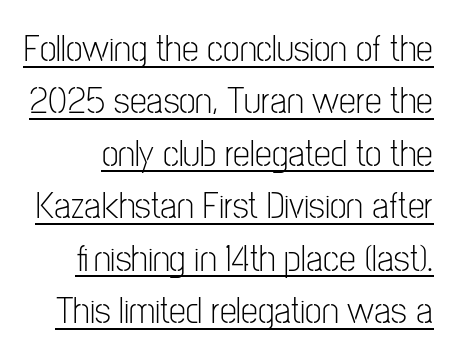
Q: Is the text bold? A: No.
Q: Is the text italic (slanted)? A: No, it is upright.
Q: Is the typeface a serif or a sans-serif typeface? A: Sans-serif.
Q: Is the text underlined? A: Yes.
Q: Is the spacing between letters normal or unusually wide? A: Normal.
Q: Is the spacing between lines tight, normal or loose? A: Normal.
Q: Width (condensed, normal, or wide)? A: Condensed.
Q: Stroke contrast? A: Low.
Q: x-height? A: Medium.
Q: Monospaced? A: No.
